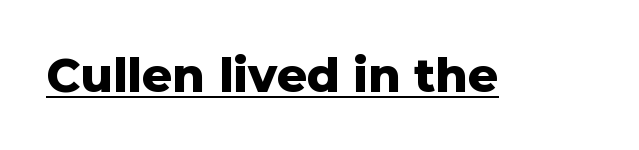
Q: Is the text bold? A: Yes.
Q: Is the text italic (slanted)? A: No, it is upright.
Q: Is the typeface a serif or a sans-serif typeface? A: Sans-serif.
Q: Is the text underlined? A: Yes.
Q: Is the spacing between letters normal or unusually wide? A: Normal.
Q: Width (condensed, normal, or wide)? A: Normal.
Q: Stroke contrast? A: Low.
Q: x-height? A: Medium.
Q: Monospaced? A: No.
